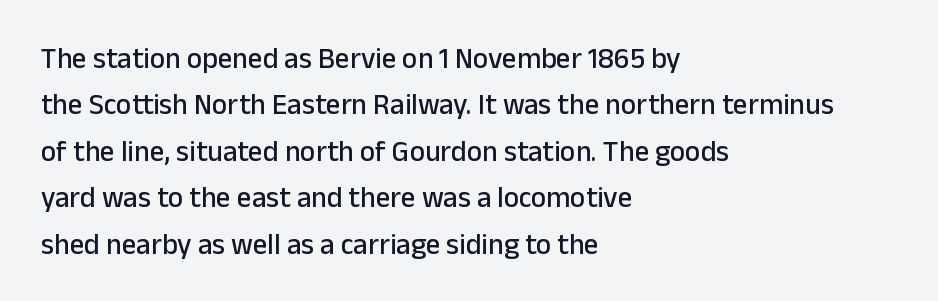
The image shows 29 px sans-serif type, upright; set left-aligned, normal line spacing (1.6x), normal letter spacing, not underlined; low stroke contrast and a medium x-height.
